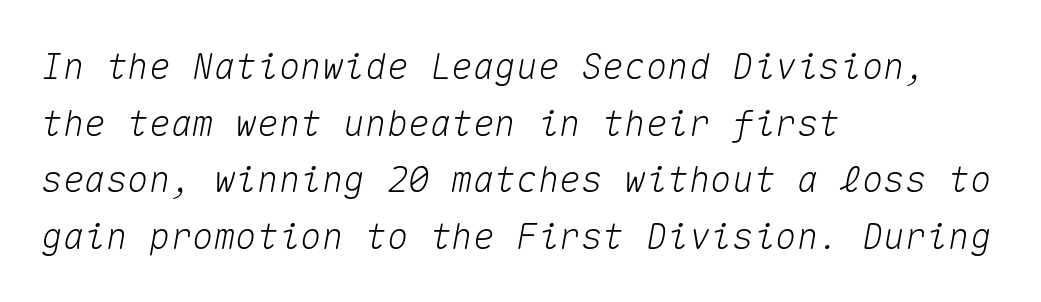
Honestly, the letter spacing is just normal — you wouldn't notice it. The compositor pushed each line to the left boundary. Emphasis-style slanted type is in use. Nobody drew a line under any word here.
